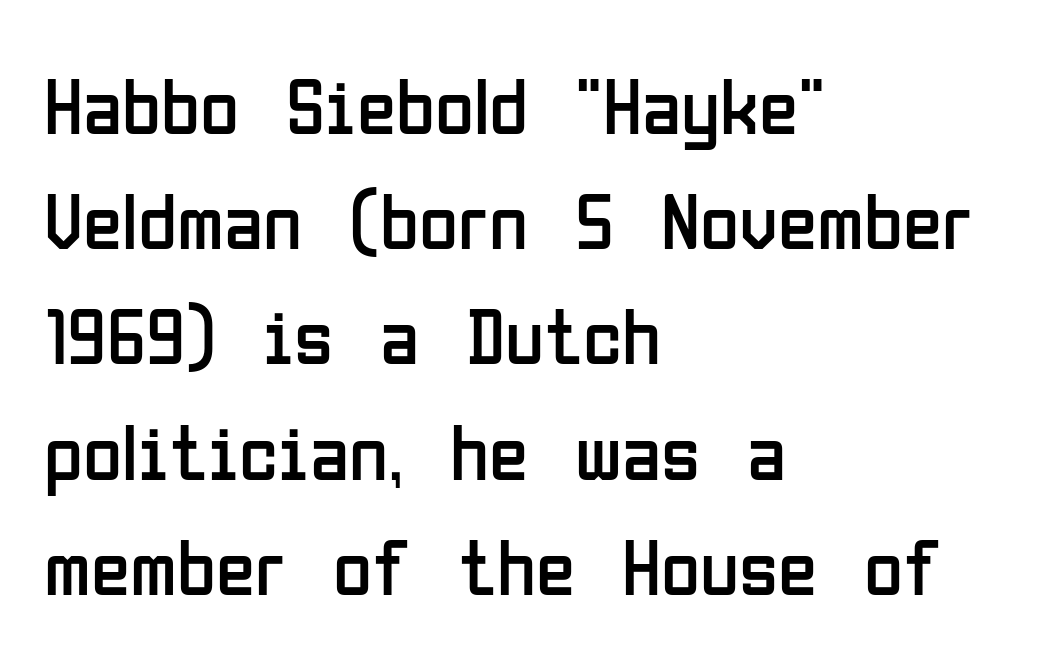
The image shows 80 px regular-weight, condensed sans-serif type, upright; set left-aligned, normal line spacing (1.44x), normal letter spacing, not underlined; low stroke contrast and a medium x-height.
